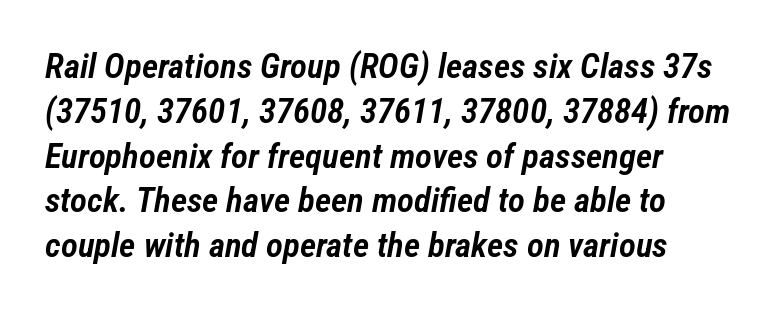
Character widths vary here, with narrow letters taking less room than wide ones. Does the lettering tilt? It does — this is italic. Leftover space on each line is placed entirely after the last word. Reading down the column, the eye jumps a familiar distance to each next line. A semibold gives these letters moderate extra thickness, short of bold.
